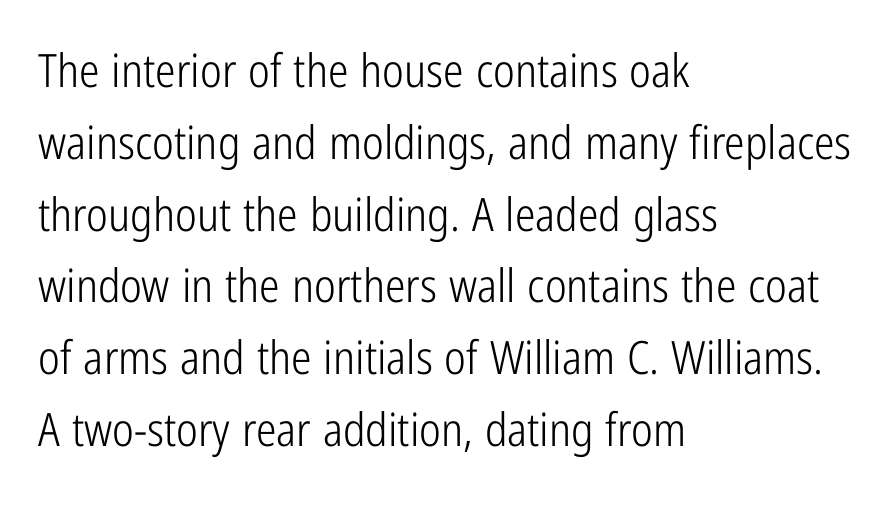
Q: Is the text bold? A: No.
Q: Is the text italic (slanted)? A: No, it is upright.
Q: Is the typeface a serif or a sans-serif typeface? A: Sans-serif.
Q: Is the text underlined? A: No.
Q: How is the paragraph aligned? A: Left-aligned.
Q: Is the spacing between letters normal or unusually wide? A: Normal.
Q: Is the spacing between lines tight, normal or loose? A: Normal.
Q: Width (condensed, normal, or wide)? A: Condensed.
Q: Stroke contrast? A: Low.
Q: x-height? A: Medium.
Q: Monospaced? A: No.
